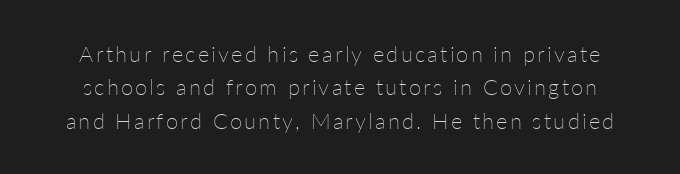
Q: Is the text bold? A: No.
Q: Is the text italic (slanted)? A: No, it is upright.
Q: Is the text underlined? A: No.
Q: Is the spacing between lines tight, normal or loose? A: Normal.
